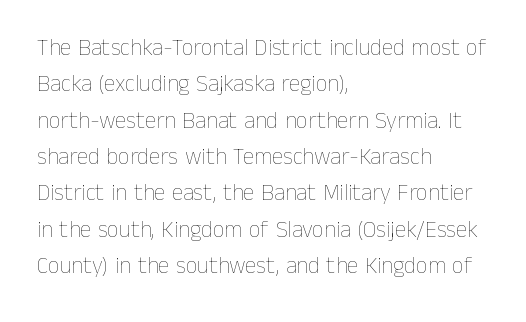
{"italic": "no", "bold": "no", "underline": "no", "align": "left", "line_spacing": "normal", "line_spacing_ratio": 1.58, "letter_spacing": "normal", "letter_spacing_em": 0.0, "glyph_px": 23}
